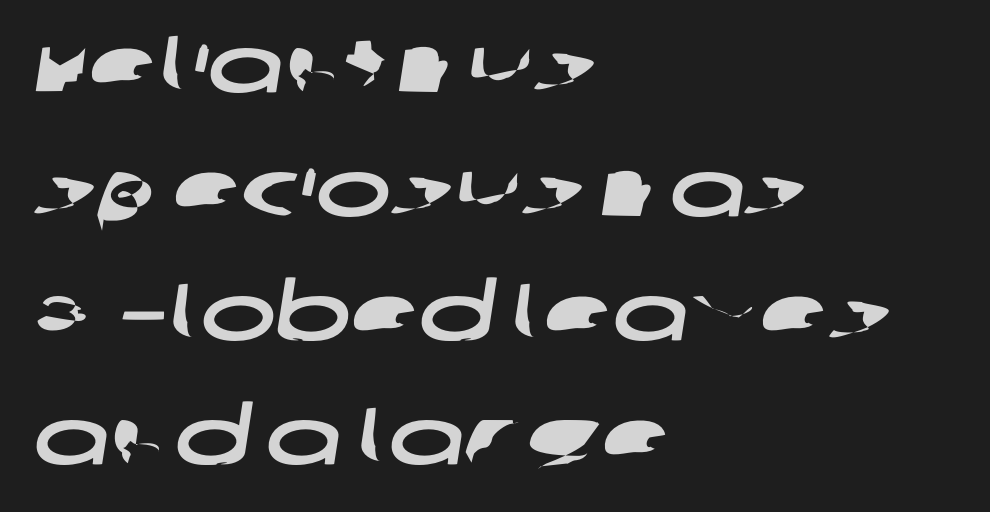
The letters carry no serifs — their stems end cleanly without finishing strokes. Observe the ordinary spacing: letters are neighbours, not strangers. Summary of vertical rhythm: regular, with standard interline spacing. This sample is left-justified, so line endings fall wherever the words run out. The foot of each line stays bare and open. Think of a printed novel: that variable character pitch is what you see here.
